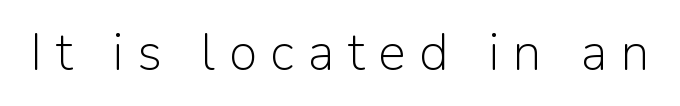
When letters stand straight like this, we call the style roman or upright. Compared with a typical body face, this is equally light or lighter still. The tracking reads as deliberately expanded to a designer's eye. The face used here is proportionally spaced, like ordinary book or web type. This rendering employs a face without finishing strokes, i.e., a sans-serif.
